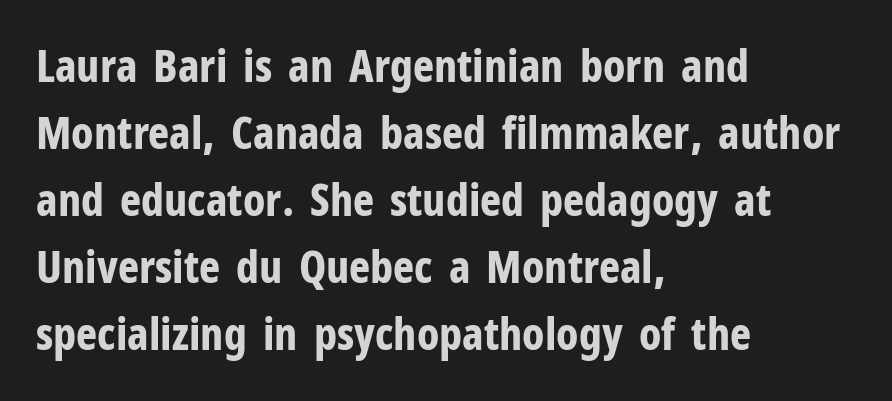
Q: Is the text bold? A: Yes.
Q: Is the text italic (slanted)? A: No, it is upright.
Q: Is the typeface a serif or a sans-serif typeface? A: Sans-serif.
Q: Is the text underlined? A: No.
Q: How is the paragraph aligned? A: Left-aligned.
Q: Is the spacing between letters normal or unusually wide? A: Normal.
Q: Is the spacing between lines tight, normal or loose? A: Normal.
Q: Width (condensed, normal, or wide)? A: Condensed.
Q: Stroke contrast? A: Low.
Q: x-height? A: Medium.
Q: Monospaced? A: No.
